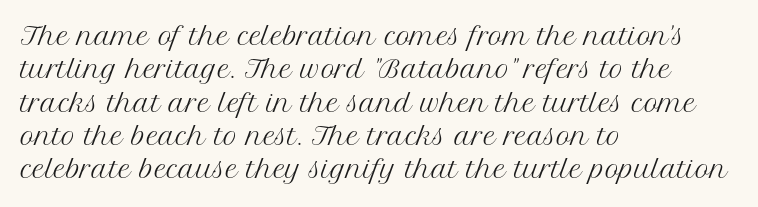
{"bold": "no", "underline": "no", "align": "left", "line_spacing": "normal", "line_spacing_ratio": 1.39, "letter_spacing": "normal", "letter_spacing_em": 0.0, "glyph_px": 24}
